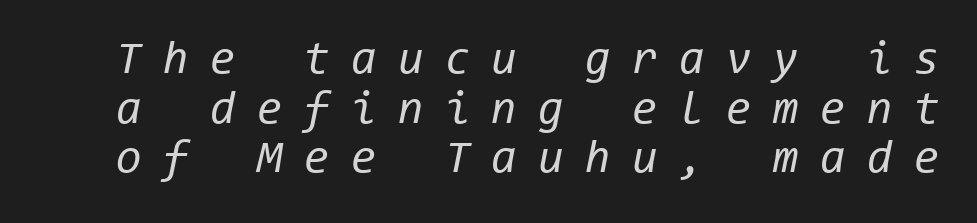
The image shows 46 px regular-weight type, italic (leaning right), monospaced; set tight line spacing (1.08x), unusually wide letter spacing (+0.47 em), not underlined; low stroke contrast and a medium x-height.
